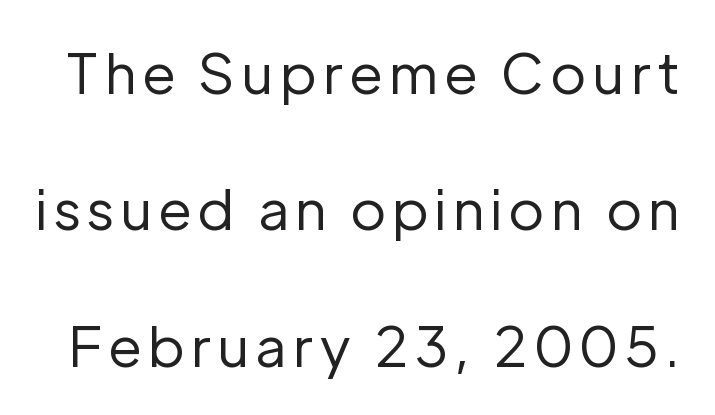
Q: Is the text bold? A: No.
Q: Is the text italic (slanted)? A: No, it is upright.
Q: Is the typeface a serif or a sans-serif typeface? A: Sans-serif.
Q: Is the text underlined? A: No.
Q: Is the spacing between lines tight, normal or loose? A: Loose.
Q: Width (condensed, normal, or wide)? A: Normal.
Q: Stroke contrast? A: Low.
Q: x-height? A: Medium.
Q: Monospaced? A: No.
